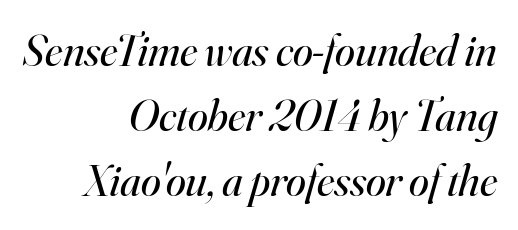
{"serif": "yes", "italic": "yes", "lean": "right", "slant_degrees": 16, "bold": "no", "weight": "regular", "width": "normal", "stroke_contrast": "high", "x_height": "small", "monospaced": "no", "underline": "no", "align": "right", "line_spacing": "normal", "line_spacing_ratio": 1.45, "letter_spacing": "normal", "letter_spacing_em": 0.0, "glyph_px": 45}
